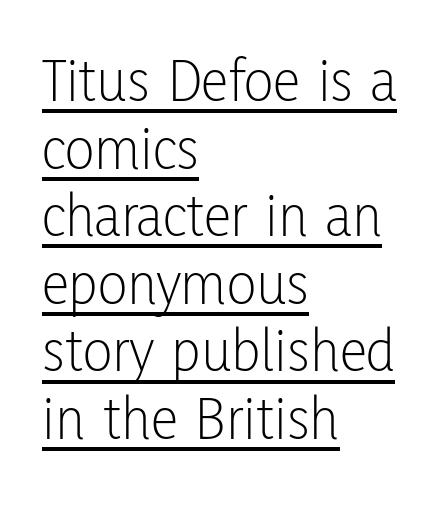
{"serif": "no", "italic": "no", "bold": "no", "weight": "light", "width": "condensed", "stroke_contrast": "low", "x_height": "medium", "monospaced": "no", "underline": "yes", "align": "left", "line_spacing": "tight", "line_spacing_ratio": 1.09, "letter_spacing": "normal", "letter_spacing_em": 0.0, "glyph_px": 62}
